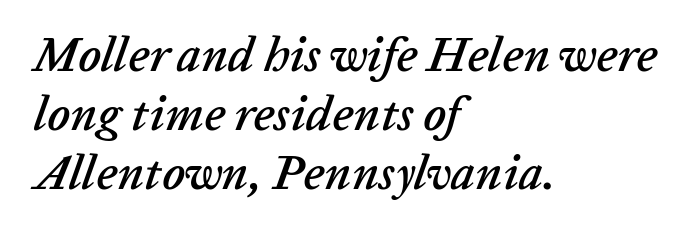
{"italic": "yes", "lean": "right", "slant_degrees": 20, "width": "normal", "stroke_contrast": "low", "x_height": "medium", "monospaced": "no", "underline": "no", "align": "left", "line_spacing_ratio": 1.23, "letter_spacing": "normal", "letter_spacing_em": 0.0, "glyph_px": 48}
